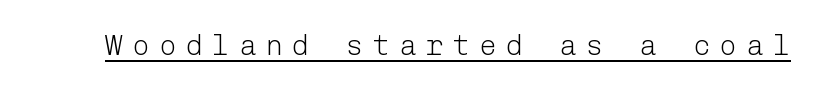
Decoration check: the copy is underlined. In terms of letterspacing, this is a distinctly airy, spread setting. I'd call this a sans setting — the letters go barefoot. The axis of the letterforms is exactly vertical. The cut favours lightness, reaching ordinary text weight at its darkest.
